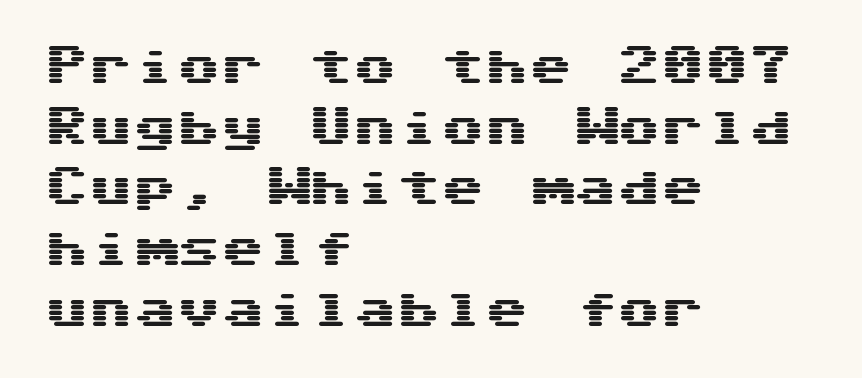
Q: Is the text italic (slanted)? A: No, it is upright.
Q: Is the typeface a serif or a sans-serif typeface? A: Sans-serif.
Q: Is the text underlined? A: No.
Q: How is the paragraph aligned? A: Left-aligned.
Q: Is the spacing between letters normal or unusually wide? A: Normal.
Q: Is the spacing between lines tight, normal or loose? A: Normal.
Q: Width (condensed, normal, or wide)? A: Wide.
Q: Stroke contrast? A: Medium.
Q: x-height? A: Medium.
Q: Monospaced? A: Yes.
